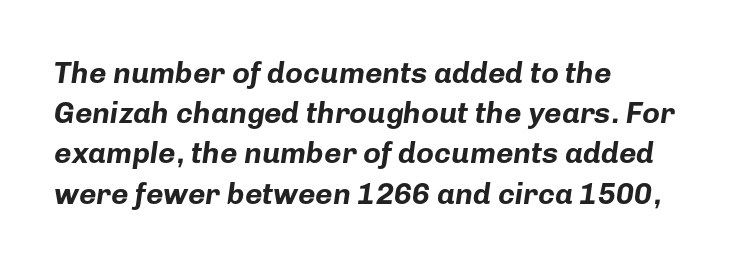
Q: Is the text bold? A: Yes.
Q: Is the text italic (slanted)? A: Yes, it leans right by about 8 degrees.
Q: Is the text underlined? A: No.
Q: How is the paragraph aligned? A: Left-aligned.
Q: Is the spacing between letters normal or unusually wide? A: Normal.
Q: Is the spacing between lines tight, normal or loose? A: Normal.
Q: Width (condensed, normal, or wide)? A: Normal.
Q: Stroke contrast? A: Low.
Q: x-height? A: Medium.
Q: Monospaced? A: No.
